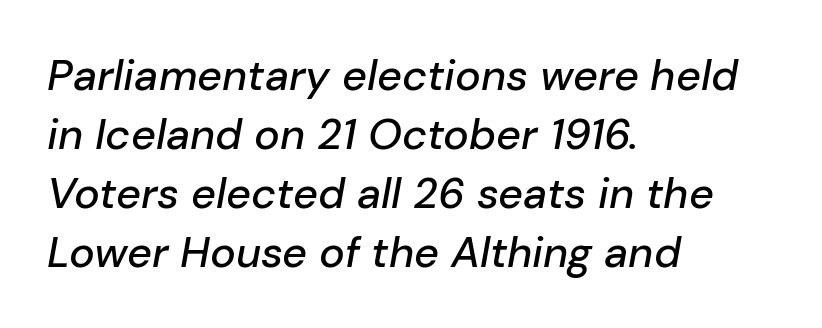
The image shows 43 px text type, italic (leaning right); set left-aligned, normal line spacing (1.37x), normal letter spacing, not underlined; low stroke contrast and a medium x-height.
